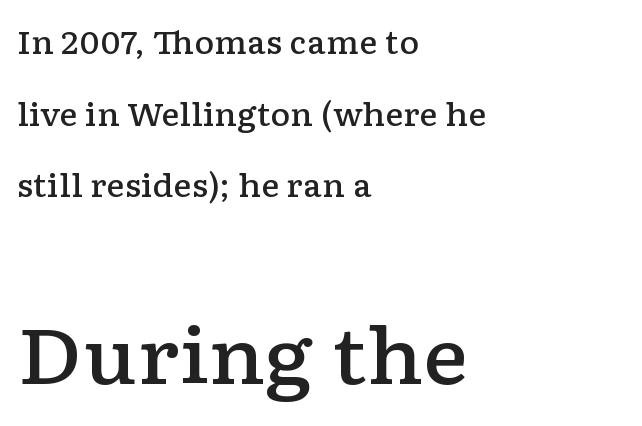
Q: Is the text bold? A: Semi-bold.
Q: Is the text italic (slanted)? A: No, it is upright.
Q: Is the typeface a serif or a sans-serif typeface? A: Serif.
Q: Is the text underlined? A: No.
Q: How is the paragraph aligned? A: Left-aligned.
Q: Is the spacing between letters normal or unusually wide? A: Normal.
Q: Is the spacing between lines tight, normal or loose? A: Loose.
Q: Which block of text is set in a larger size, the first (top) or the second (bottom)? A: The second (bottom) one.
Q: Width (condensed, normal, or wide)? A: Wide.
Q: Stroke contrast? A: Low.
Q: x-height? A: Medium.
Q: Monospaced? A: No.
